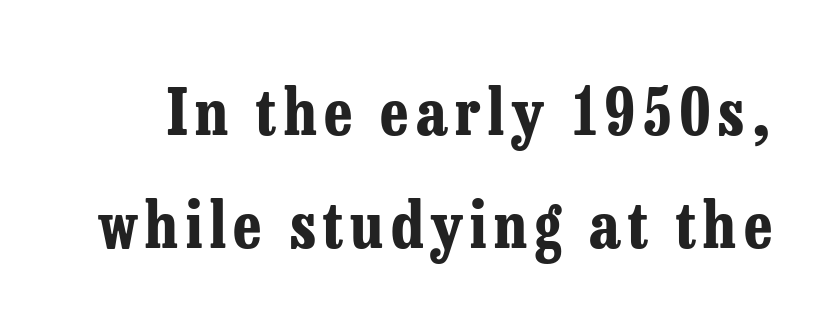
{"serif": "yes", "italic": "no", "bold": "yes", "weight": "bold", "width": "condensed", "stroke_contrast": "low", "x_height": "medium", "monospaced": "no", "underline": "no", "line_spacing_ratio": 1.77, "glyph_px": 64}
